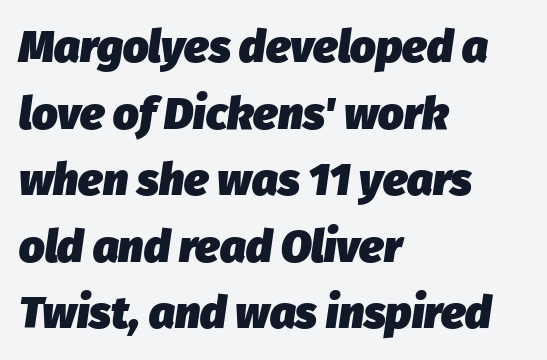
Q: Is the text bold? A: Yes.
Q: Is the text italic (slanted)? A: Yes, it leans right by about 8 degrees.
Q: Is the text underlined? A: No.
Q: How is the paragraph aligned? A: Left-aligned.
Q: Is the spacing between letters normal or unusually wide? A: Normal.
Q: Is the spacing between lines tight, normal or loose? A: Normal.
Q: Width (condensed, normal, or wide)? A: Normal.
Q: Stroke contrast? A: Low.
Q: x-height? A: Medium.
Q: Monospaced? A: No.
